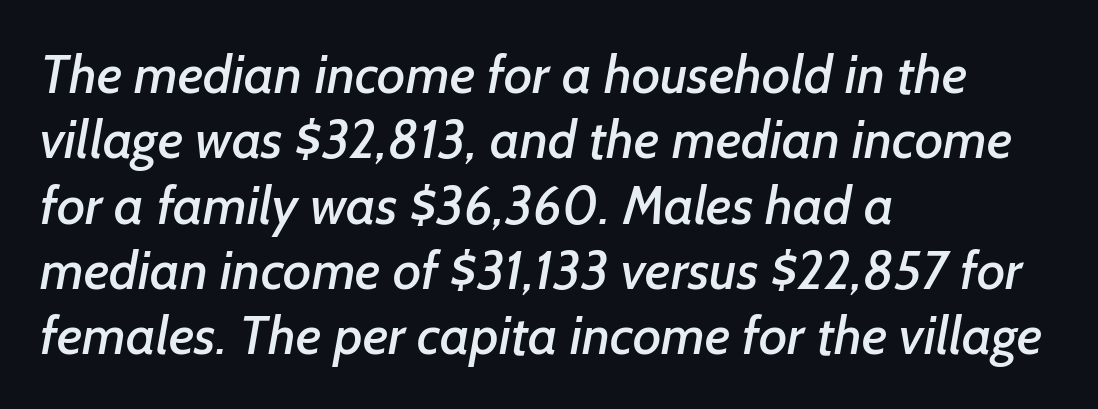
{"serif": "no", "width": "normal", "stroke_contrast": "low", "x_height": "medium", "monospaced": "no", "underline": "no", "align": "left", "line_spacing_ratio": 1.21, "letter_spacing": "normal", "letter_spacing_em": 0.0, "glyph_px": 54}
